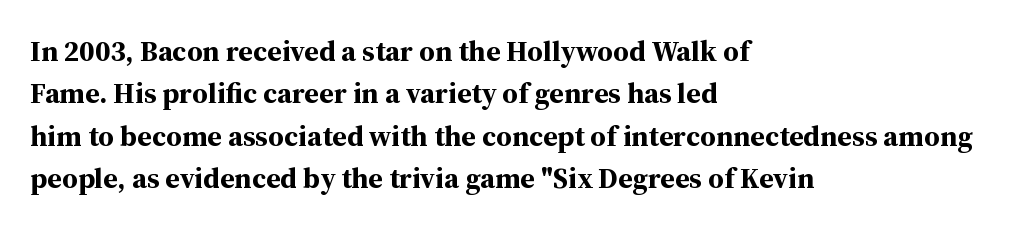
Vertical spacing — default. The rendering uses natural spacing where letterforms have individual widths. Is the letter spacing exaggerated? No — it looks like the ordinary default. These lines were composed using upright roman letters. The paragraph shown leans on its left margin.
